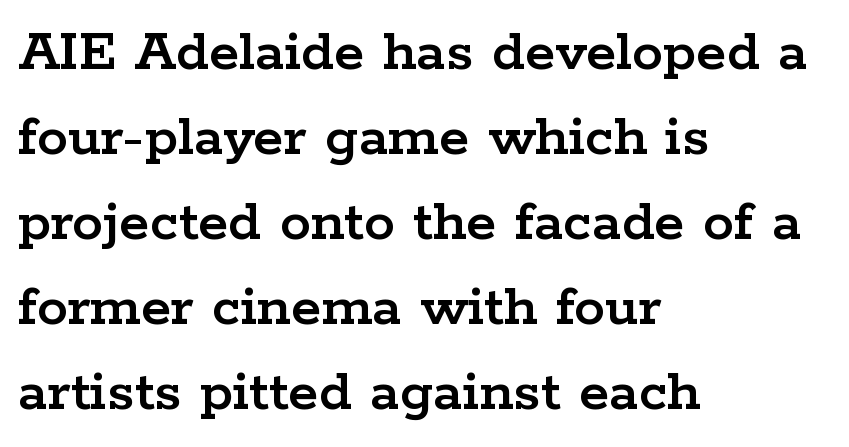
Q: Is the text italic (slanted)? A: No, it is upright.
Q: Is the typeface a serif or a sans-serif typeface? A: Serif.
Q: Is the text underlined? A: No.
Q: How is the paragraph aligned? A: Left-aligned.
Q: Is the spacing between letters normal or unusually wide? A: Normal.
Q: Is the spacing between lines tight, normal or loose? A: Normal.
Q: Width (condensed, normal, or wide)? A: Wide.
Q: Stroke contrast? A: Low.
Q: x-height? A: Medium.
Q: Monospaced? A: No.
